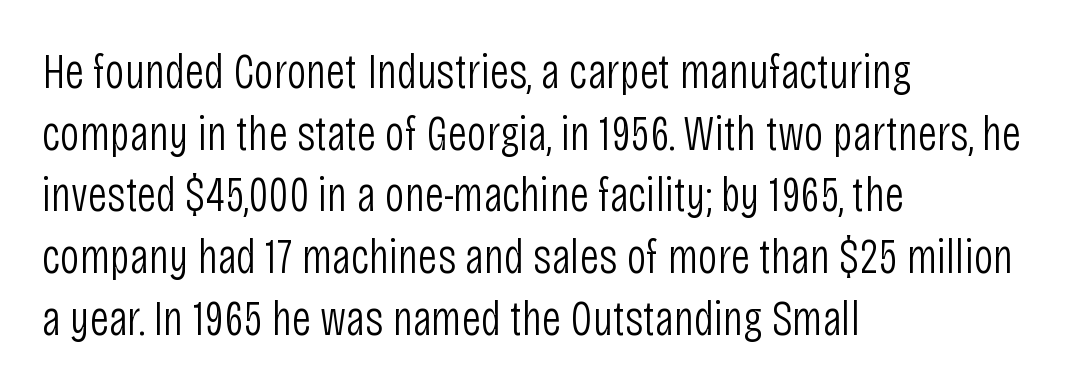
Q: Is the text bold? A: No.
Q: Is the text italic (slanted)? A: No, it is upright.
Q: Is the typeface a serif or a sans-serif typeface? A: Sans-serif.
Q: Is the text underlined? A: No.
Q: How is the paragraph aligned? A: Left-aligned.
Q: Is the spacing between letters normal or unusually wide? A: Normal.
Q: Is the spacing between lines tight, normal or loose? A: Normal.
Q: Width (condensed, normal, or wide)? A: Condensed.
Q: Stroke contrast? A: Low.
Q: x-height? A: Large.
Q: Monospaced? A: No.
